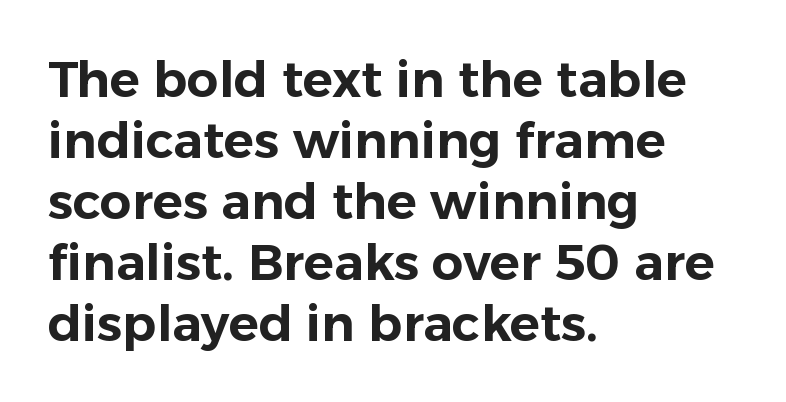
{"serif": "no", "italic": "no", "width": "normal", "stroke_contrast": "low", "x_height": "medium", "monospaced": "no", "underline": "no", "align": "left", "line_spacing_ratio": 1.22, "letter_spacing": "normal", "letter_spacing_em": 0.0, "glyph_px": 50}
